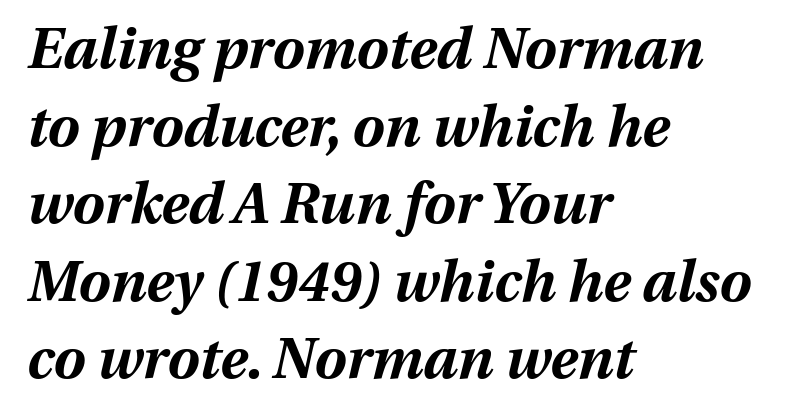
The image shows 57 px bold type, italic (leaning right); set left-aligned, normal line spacing (1.36x), normal letter spacing, not underlined; medium stroke contrast and a medium x-height.
